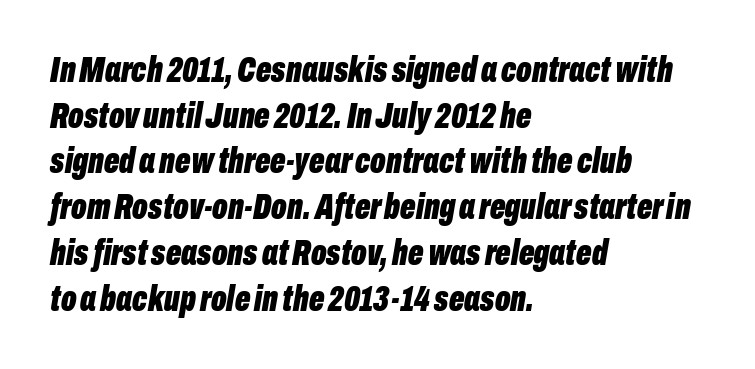
Q: Is the text bold? A: Yes.
Q: Is the text italic (slanted)? A: Yes, it leans right by about 10 degrees.
Q: Is the text underlined? A: No.
Q: How is the paragraph aligned? A: Left-aligned.
Q: Is the spacing between letters normal or unusually wide? A: Normal.
Q: Is the spacing between lines tight, normal or loose? A: Normal.
Q: Width (condensed, normal, or wide)? A: Condensed.
Q: Stroke contrast? A: Low.
Q: x-height? A: Medium.
Q: Monospaced? A: No.
